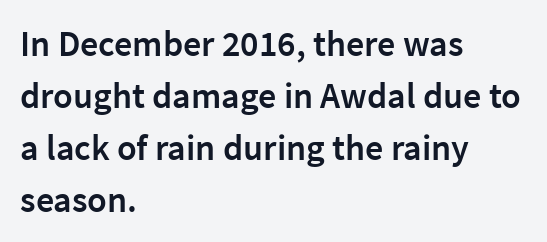
Q: Is the text bold? A: Semi-bold.
Q: Is the text italic (slanted)? A: No, it is upright.
Q: Is the typeface a serif or a sans-serif typeface? A: Sans-serif.
Q: Is the text underlined? A: No.
Q: How is the paragraph aligned? A: Left-aligned.
Q: Is the spacing between letters normal or unusually wide? A: Normal.
Q: Is the spacing between lines tight, normal or loose? A: Normal.
Q: Width (condensed, normal, or wide)? A: Normal.
Q: Stroke contrast? A: Low.
Q: x-height? A: Medium.
Q: Monospaced? A: No.
